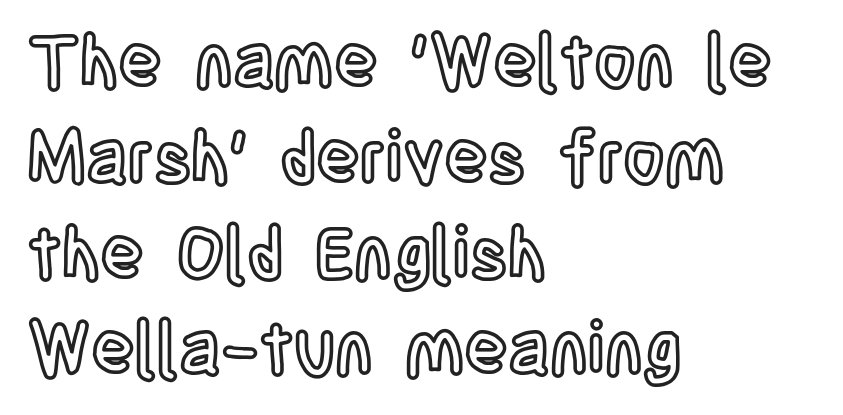
The image shows 72 px condensed type, upright; set left-aligned, normal line spacing (1.33x), normal letter spacing, not underlined; a large x-height.
